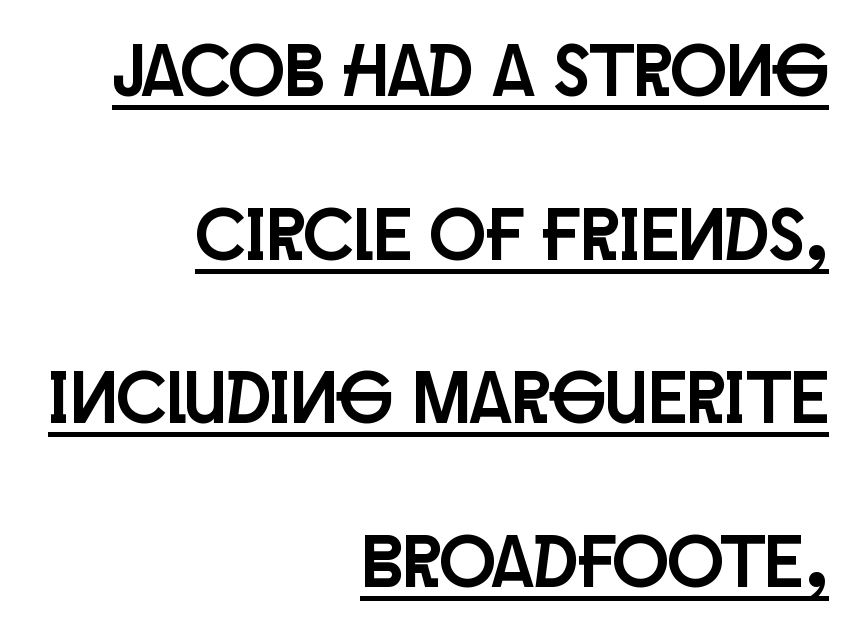
Q: Is the text italic (slanted)? A: No, it is upright.
Q: Is the typeface a serif or a sans-serif typeface? A: Sans-serif.
Q: Is the text underlined? A: Yes.
Q: How is the paragraph aligned? A: Right-aligned.
Q: Is the spacing between letters normal or unusually wide? A: Normal.
Q: Is the spacing between lines tight, normal or loose? A: Loose.
Q: Width (condensed, normal, or wide)? A: Condensed.
Q: Stroke contrast? A: Low.
Q: x-height? A: Large.
Q: Monospaced? A: No.
